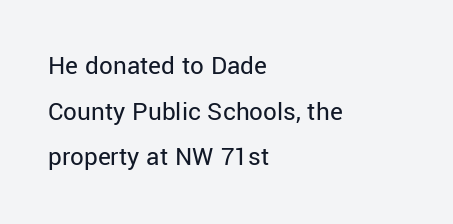
Q: Is the text bold? A: No.
Q: Is the text italic (slanted)? A: No, it is upright.
Q: Is the text underlined? A: No.
Q: How is the paragraph aligned? A: Left-aligned.
Q: Is the spacing between letters normal or unusually wide? A: Normal.
Q: Is the spacing between lines tight, normal or loose? A: Normal.
